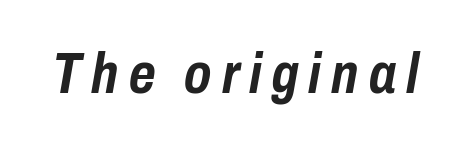
{"italic": "yes", "lean": "right", "slant_degrees": 10, "bold": "yes", "weight": "semibold", "width": "condensed", "stroke_contrast": "low", "x_height": "medium", "monospaced": "no", "underline": "no", "glyph_px": 57}
